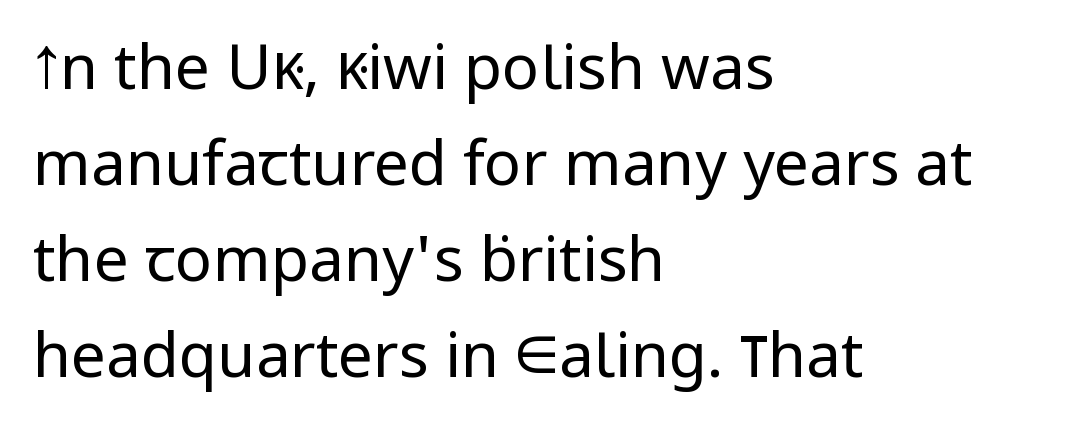
{"serif": "no", "italic": "no", "bold": "no", "weight": "regular", "width": "normal", "stroke_contrast": "low", "x_height": "medium", "monospaced": "no", "underline": "no", "align": "left", "line_spacing": "normal", "line_spacing_ratio": 1.55, "letter_spacing": "normal", "letter_spacing_em": 0.0, "glyph_px": 62}
